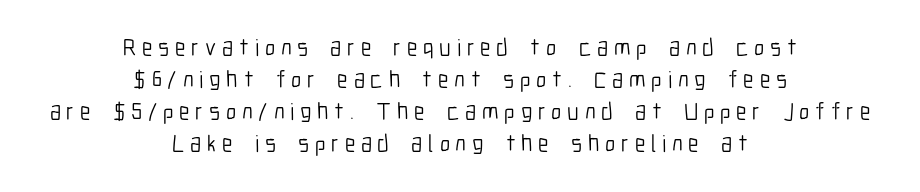
Caption: face not bold, strokes unweighted. Lines of text with bare space underneath. These lines were composed using upright roman letters. The setting favours the middle, as headings and verse often do. One glance says typical: line gaps are just what's usual.
